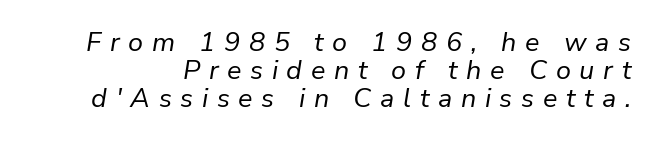
The image shows 27 px text type, italic (leaning right); set tight line spacing (1.04x), unusually wide letter spacing (+0.32 em), not underlined.
